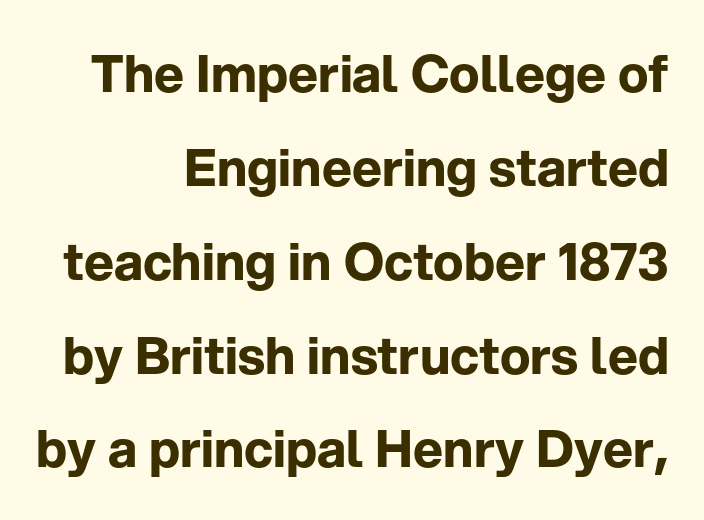
Short note: letters normally spaced. The face used here has the dense, thick strokes of a bold. Each letter keeps its own natural width here, so spacing adapts to shape. Nobody drew a line under any word here.
